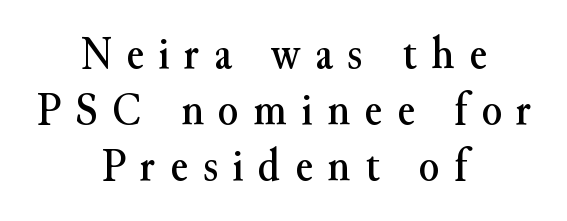
{"serif": "yes", "italic": "no", "width": "normal", "stroke_contrast": "medium", "x_height": "small", "monospaced": "no", "underline": "no", "align": "center", "line_spacing_ratio": 1.19, "letter_spacing": "wide", "letter_spacing_em": 0.31, "glyph_px": 47}
